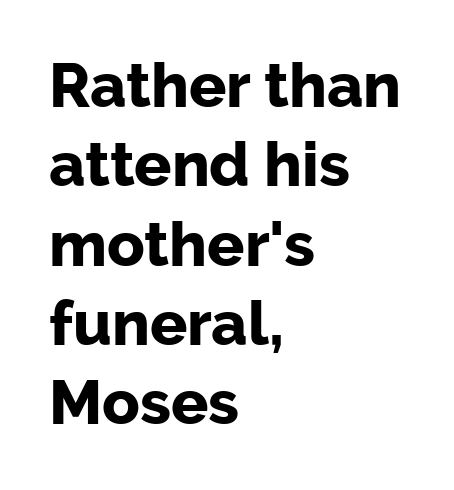
{"serif": "no", "italic": "no", "bold": "yes", "weight": "bold", "width": "normal", "stroke_contrast": "low", "x_height": "medium", "monospaced": "no", "underline": "no", "align": "left", "line_spacing": "normal", "line_spacing_ratio": 1.28, "letter_spacing": "normal", "letter_spacing_em": 0.0, "glyph_px": 62}
